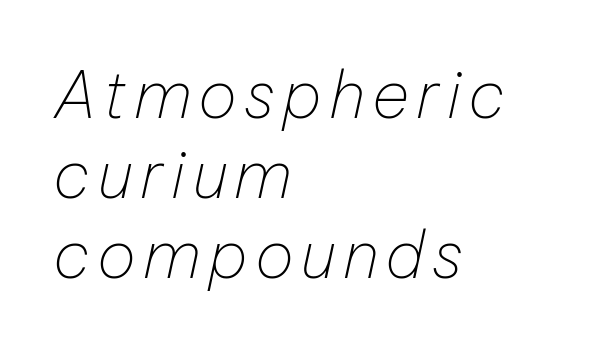
Q: Is the text bold? A: No.
Q: Is the text italic (slanted)? A: Yes, it leans right by about 12 degrees.
Q: Is the text underlined? A: No.
Q: How is the paragraph aligned? A: Left-aligned.
Q: Width (condensed, normal, or wide)? A: Normal.
Q: Stroke contrast? A: Low.
Q: x-height? A: Medium.
Q: Monospaced? A: No.
